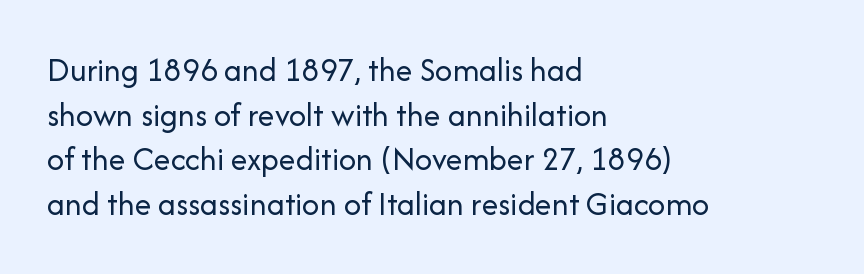
Unlike a traditional serif, this face leaves its strokes unadorned. This is roman type, the default non-slanted kind. Leading matches the norm, producing a regular column. Compared with a typical body face, this is equally light or lighter still. Is this a fixed-width face? No — the glyphs have proportional, varying widths.
